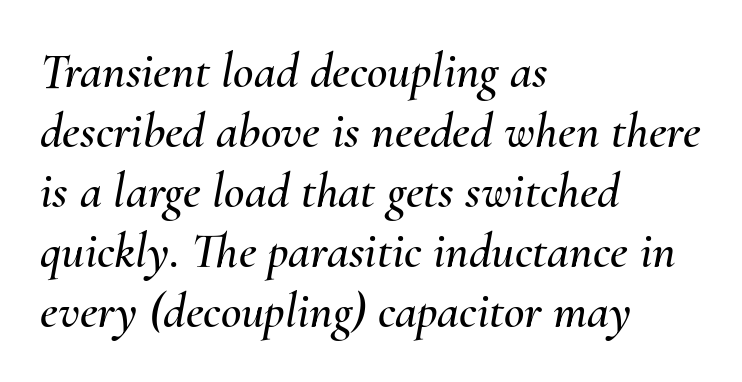
Q: Is the text italic (slanted)? A: Yes, it leans right by about 10 degrees.
Q: Is the text underlined? A: No.
Q: How is the paragraph aligned? A: Left-aligned.
Q: Is the spacing between letters normal or unusually wide? A: Normal.
Q: Width (condensed, normal, or wide)? A: Normal.
Q: Stroke contrast? A: Medium.
Q: x-height? A: Small.
Q: Monospaced? A: No.
